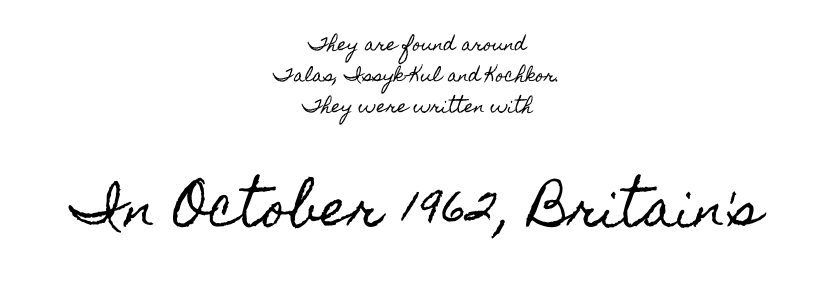
{"width": "condensed", "x_height": "small", "monospaced": "no", "underline": "no", "align": "center", "line_spacing_ratio": 1.82, "letter_spacing": "normal", "letter_spacing_em": 0.0, "larger_block": "second", "size_ratio": 2.94, "glyph_px": 50}
